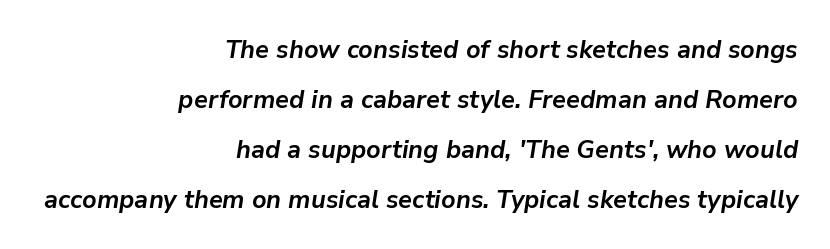
Q: Is the text bold? A: Yes.
Q: Is the text italic (slanted)? A: Yes, it leans right by about 9 degrees.
Q: Is the text underlined? A: No.
Q: How is the paragraph aligned? A: Right-aligned.
Q: Is the spacing between letters normal or unusually wide? A: Normal.
Q: Is the spacing between lines tight, normal or loose? A: Loose.
